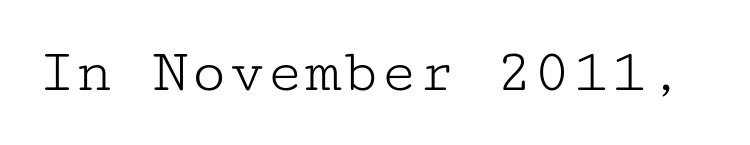
Is this a fixed-width face? Yes — each glyph sits in an identical cell. Each row of text sits above clean, open space. The characters display serif detailing at their extremities. No italicization has been applied; the sample stays upright.
